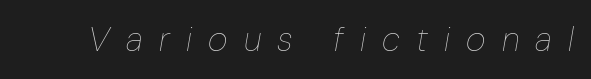
The image shows 34 px thin type, italic (leaning right); set unusually wide letter spacing (+0.48 em), not underlined; low stroke contrast and a medium x-height.
